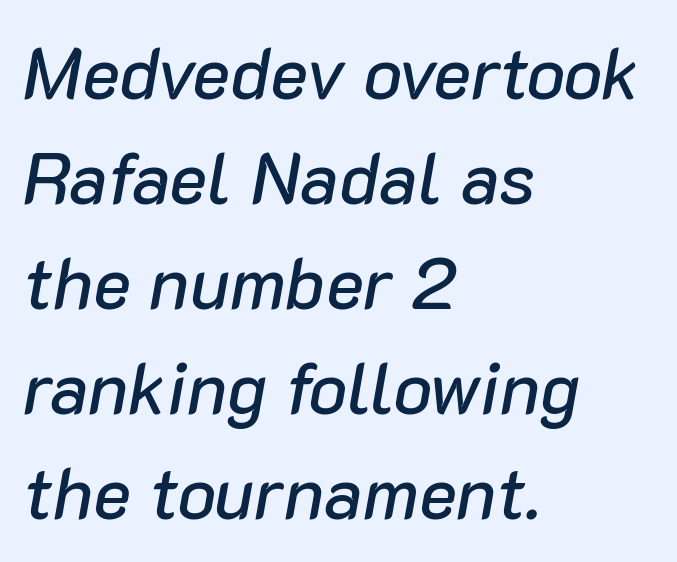
Posture: slanted. How are the letters spaced? Ordinarily, with no added tracking. Evenly set lines give the paragraph a standard silhouette. Beneath every word, the page is bare. Spacing verdict: proportional, widths tailored to each character.
